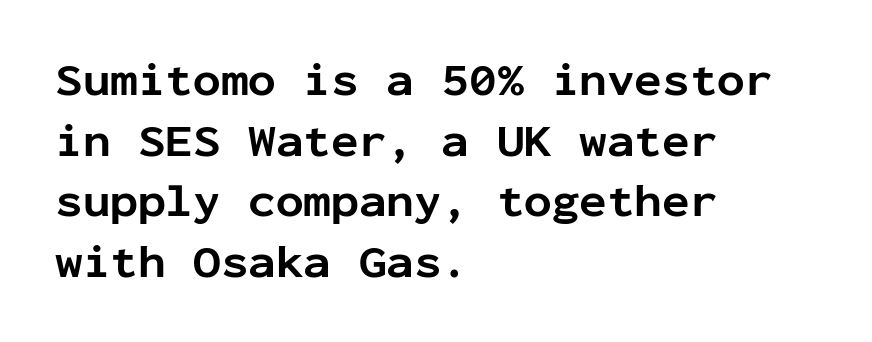
The lines in this sample share a left origin and differ only in where they stop. Is the letter spacing exaggerated? No — it looks like the ordinary default. Quick note: underline off. These lines carry a lot of weight — the face is fully bold. You could count columns in this text — the font is strictly monospaced.
